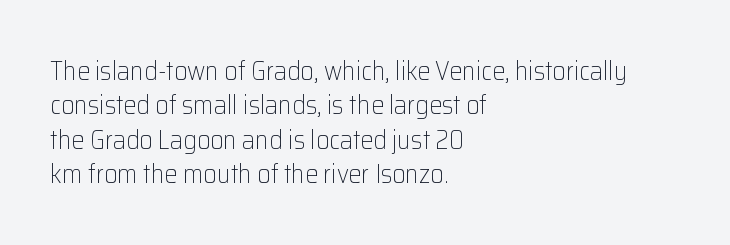
Q: Is the text bold? A: No.
Q: Is the text italic (slanted)? A: No, it is upright.
Q: Is the text underlined? A: No.
Q: How is the paragraph aligned? A: Left-aligned.
Q: Is the spacing between letters normal or unusually wide? A: Normal.
Q: Is the spacing between lines tight, normal or loose? A: Normal.
